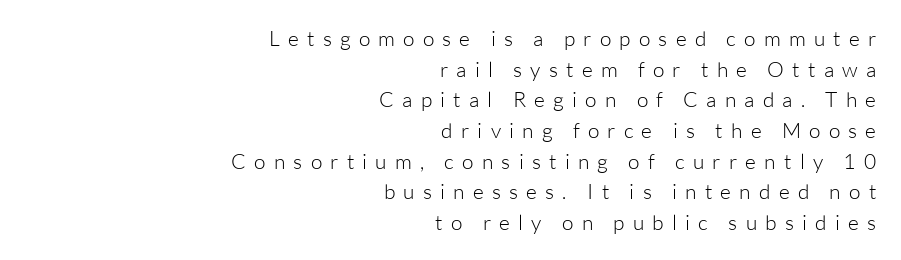
The image shows 21 px text type, upright; set right-aligned, normal line spacing (1.46x), unusually wide letter spacing (+0.39 em), not underlined.
